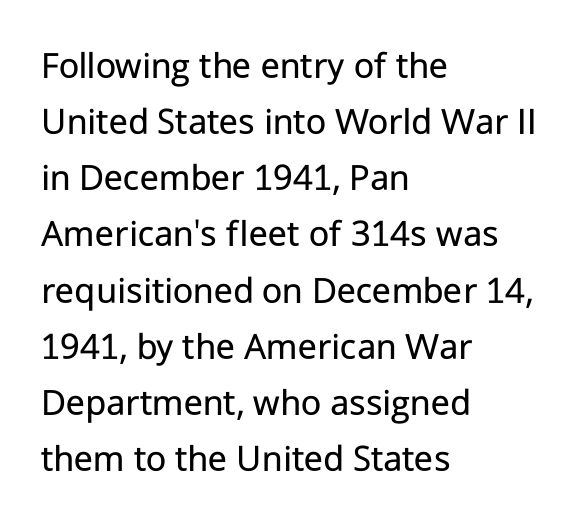
Q: Is the text bold? A: No.
Q: Is the text italic (slanted)? A: No, it is upright.
Q: Is the typeface a serif or a sans-serif typeface? A: Sans-serif.
Q: Is the text underlined? A: No.
Q: How is the paragraph aligned? A: Left-aligned.
Q: Is the spacing between letters normal or unusually wide? A: Normal.
Q: Is the spacing between lines tight, normal or loose? A: Normal.
Q: Width (condensed, normal, or wide)? A: Normal.
Q: Stroke contrast? A: Low.
Q: x-height? A: Medium.
Q: Monospaced? A: No.
